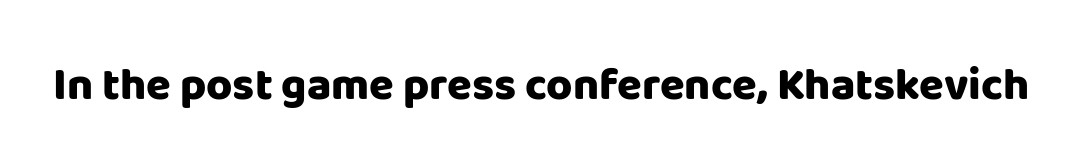
{"serif": "no", "italic": "no", "bold": "yes", "weight": "heavy", "width": "normal", "stroke_contrast": "low", "x_height": "large", "monospaced": "no", "underline": "no", "letter_spacing": "normal", "letter_spacing_em": 0.0, "glyph_px": 45}
